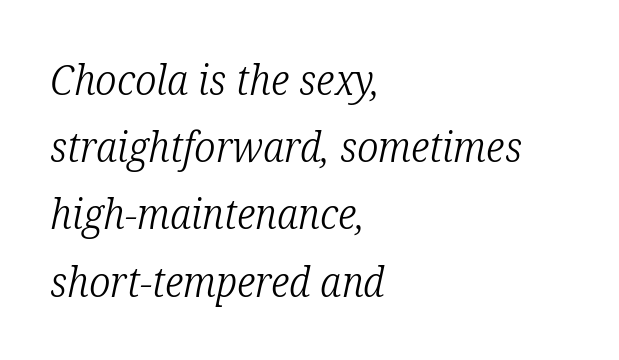
{"serif": "yes", "italic": "yes", "lean": "right", "slant_degrees": 12, "bold": "no", "weight": "light", "width": "condensed", "stroke_contrast": "low", "x_height": "medium", "monospaced": "no", "underline": "no", "align": "left", "line_spacing": "normal", "line_spacing_ratio": 1.6, "letter_spacing": "normal", "letter_spacing_em": 0.0, "glyph_px": 42}
